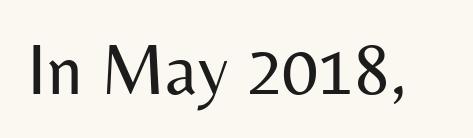
{"serif": "no", "italic": "no", "bold": "no", "weight": "regular", "width": "normal", "stroke_contrast": "medium", "x_height": "medium", "monospaced": "no", "underline": "no", "letter_spacing": "normal", "letter_spacing_em": 0.0, "glyph_px": 72}
